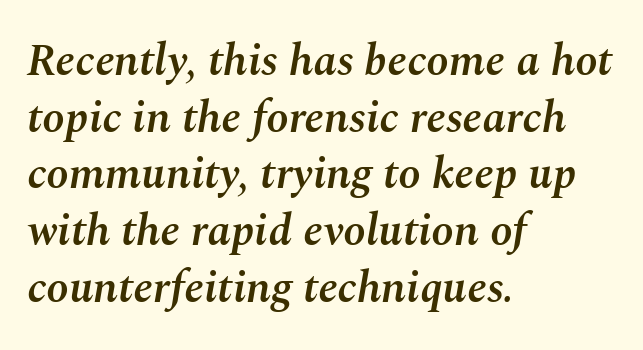
{"italic": "yes", "lean": "right", "slant_degrees": 10, "bold": "semi", "weight": "semibold", "width": "normal", "stroke_contrast": "medium", "x_height": "medium", "monospaced": "no", "underline": "no", "align": "left", "line_spacing": "normal", "line_spacing_ratio": 1.26, "letter_spacing": "normal", "letter_spacing_em": 0.0, "glyph_px": 45}
